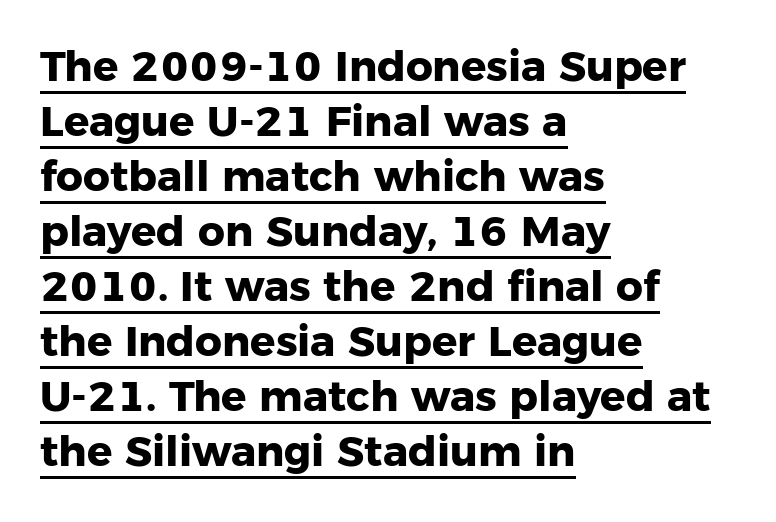
Q: Is the text bold? A: Yes.
Q: Is the text italic (slanted)? A: No, it is upright.
Q: Is the typeface a serif or a sans-serif typeface? A: Sans-serif.
Q: Is the text underlined? A: Yes.
Q: How is the paragraph aligned? A: Left-aligned.
Q: Is the spacing between letters normal or unusually wide? A: Normal.
Q: Is the spacing between lines tight, normal or loose? A: Normal.
Q: Width (condensed, normal, or wide)? A: Normal.
Q: Stroke contrast? A: Low.
Q: x-height? A: Medium.
Q: Monospaced? A: No.
